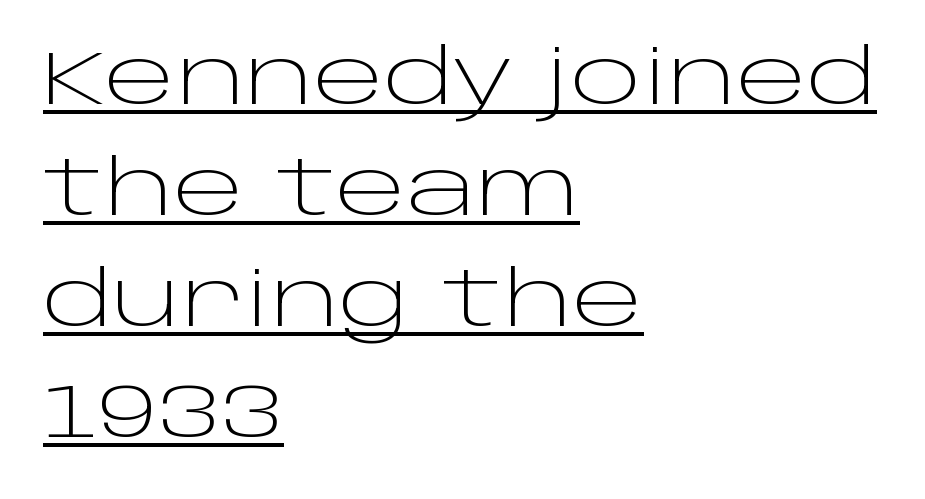
These lines keep a tight, regular rhythm from letter to letter. The letters advance in unequal steps, a hallmark of proportional type. Is this a sans? Yes — the strokes have no serifs. Quick note: not italic, upright. The lettering is marked with a stroke running underneath it. Normally led — the rows are evenly, conventionally spaced.
